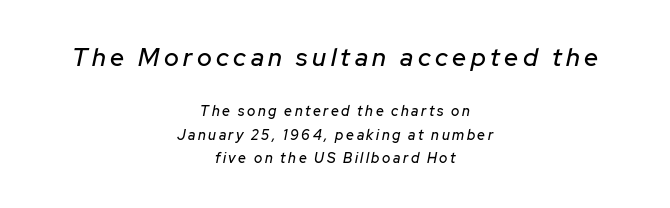
{"italic": "yes", "lean": "right", "slant_degrees": 12, "underline": "no", "align": "center", "line_spacing": "normal", "line_spacing_ratio": 1.66, "larger_block": "first", "size_ratio": 1.79, "glyph_px": 25}
